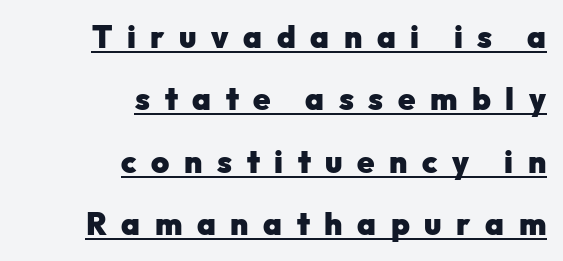
The image shows 31 px heavy sans-serif type, upright; set right-aligned, loose line spacing (2.01x), unusually wide letter spacing (+0.47 em), underlined; low stroke contrast and a medium x-height.
